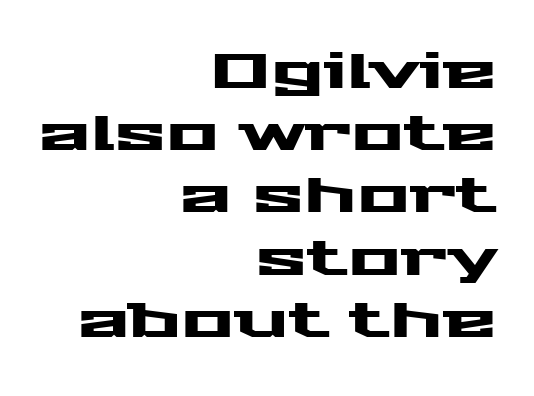
{"serif": "no", "italic": "no", "width": "wide", "stroke_contrast": "medium", "x_height": "medium", "monospaced": "no", "underline": "no", "align": "right", "line_spacing": "normal", "line_spacing_ratio": 1.27, "letter_spacing": "normal", "letter_spacing_em": 0.0, "glyph_px": 49}
